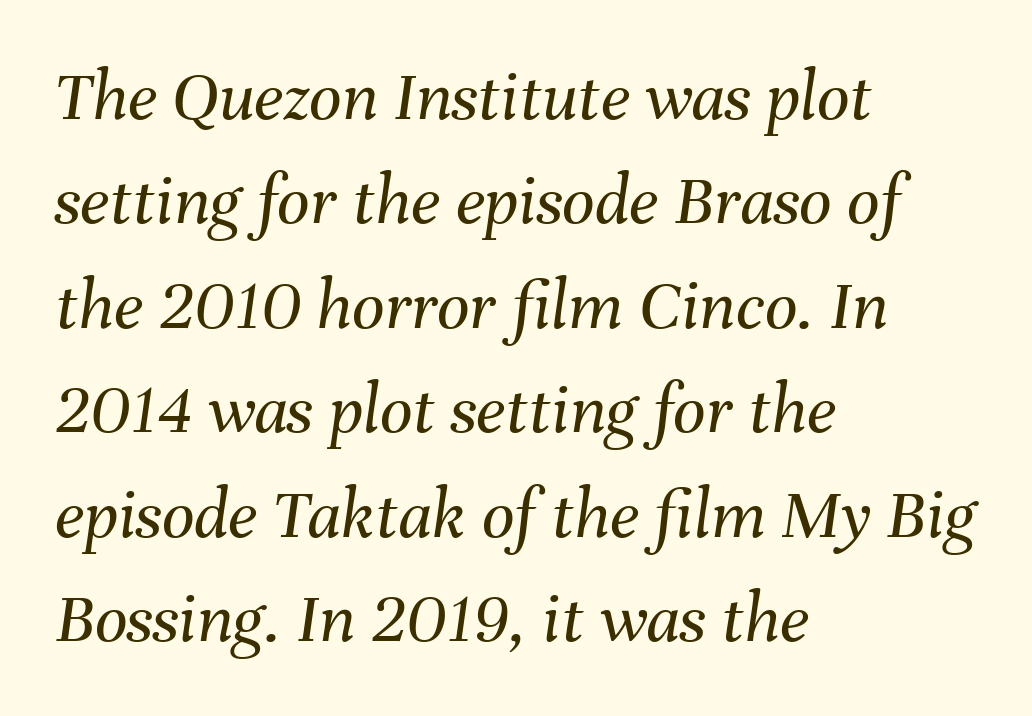
{"italic": "yes", "lean": "right", "slant_degrees": 8, "bold": "no", "weight": "regular", "width": "normal", "stroke_contrast": "medium", "x_height": "medium", "monospaced": "no", "underline": "no", "align": "left", "line_spacing": "normal", "line_spacing_ratio": 1.45, "letter_spacing": "normal", "letter_spacing_em": 0.0, "glyph_px": 72}
